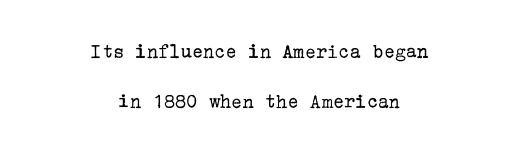
The image shows 21 px text type, upright; set centered, loose line spacing (2.4x), normal letter spacing, not underlined.
